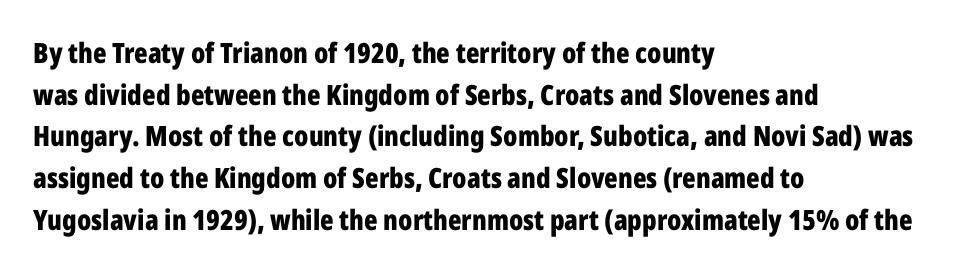
The image shows 28 px bold, condensed sans-serif type, upright; set left-aligned, normal line spacing (1.49x), normal letter spacing, not underlined; low stroke contrast and a medium x-height.
